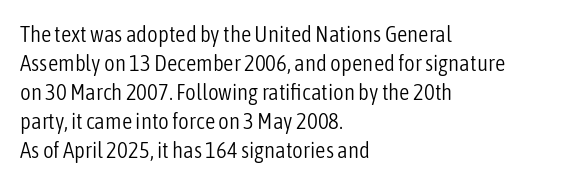
Q: Is the text bold? A: No.
Q: Is the text italic (slanted)? A: No, it is upright.
Q: Is the text underlined? A: No.
Q: How is the paragraph aligned? A: Left-aligned.
Q: Is the spacing between letters normal or unusually wide? A: Normal.
Q: Is the spacing between lines tight, normal or loose? A: Normal.
